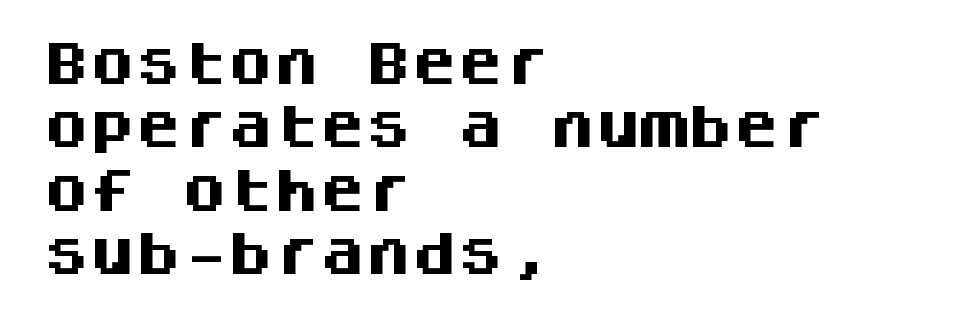
The image shows 46 px heavy sans-serif type, upright, monospaced; set left-aligned, normal line spacing (1.38x), normal letter spacing, not underlined; medium stroke contrast and a large x-height.
